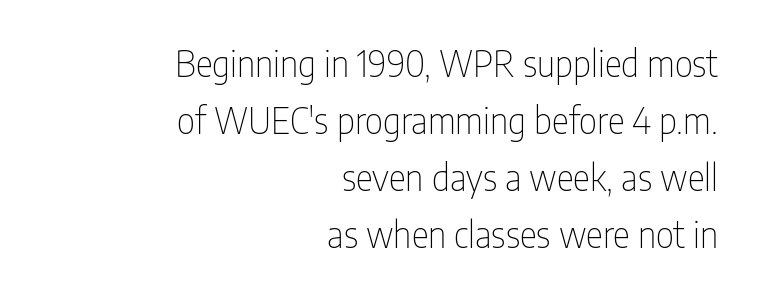
Q: Is the text bold? A: No.
Q: Is the text italic (slanted)? A: No, it is upright.
Q: Is the typeface a serif or a sans-serif typeface? A: Sans-serif.
Q: Is the text underlined? A: No.
Q: How is the paragraph aligned? A: Right-aligned.
Q: Is the spacing between letters normal or unusually wide? A: Normal.
Q: Is the spacing between lines tight, normal or loose? A: Normal.
Q: Width (condensed, normal, or wide)? A: Condensed.
Q: Stroke contrast? A: Low.
Q: x-height? A: Medium.
Q: Monospaced? A: No.
